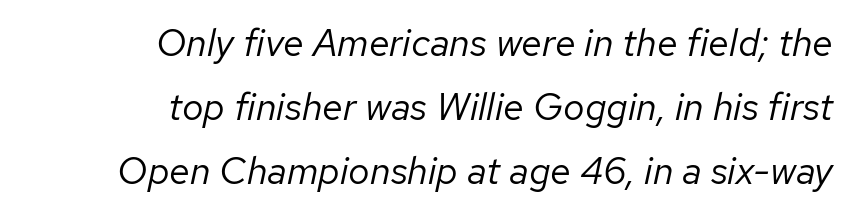
The ragged edge is on the left, which tells us the setting is flush right. Letter spacing: default. The words here are not underlined. The designer left line spacing at the default. Characters are canted at an angle relative to the baseline's perpendicular.
